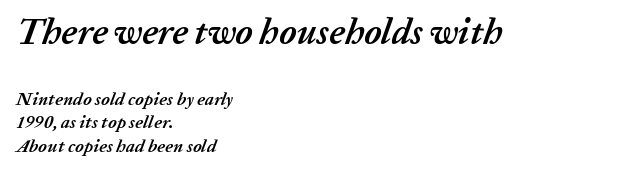
{"italic": "yes", "lean": "right", "slant_degrees": 20, "bold": "yes", "weight": "semibold", "width": "normal", "stroke_contrast": "low", "x_height": "medium", "monospaced": "no", "underline": "no", "align": "left", "line_spacing": "normal", "line_spacing_ratio": 1.29, "letter_spacing": "normal", "letter_spacing_em": 0.0, "larger_block": "first", "size_ratio": 2.0, "glyph_px": 36}
